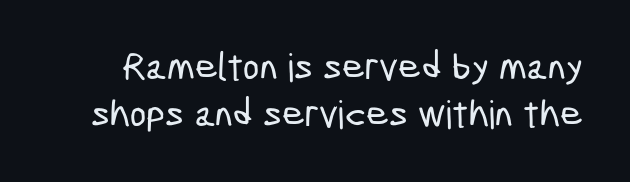
{"serif": "no", "width": "condensed", "stroke_contrast": "low", "x_height": "medium", "monospaced": "no", "underline": "no", "line_spacing_ratio": 1.21, "letter_spacing": "normal", "letter_spacing_em": 0.0, "glyph_px": 39}
